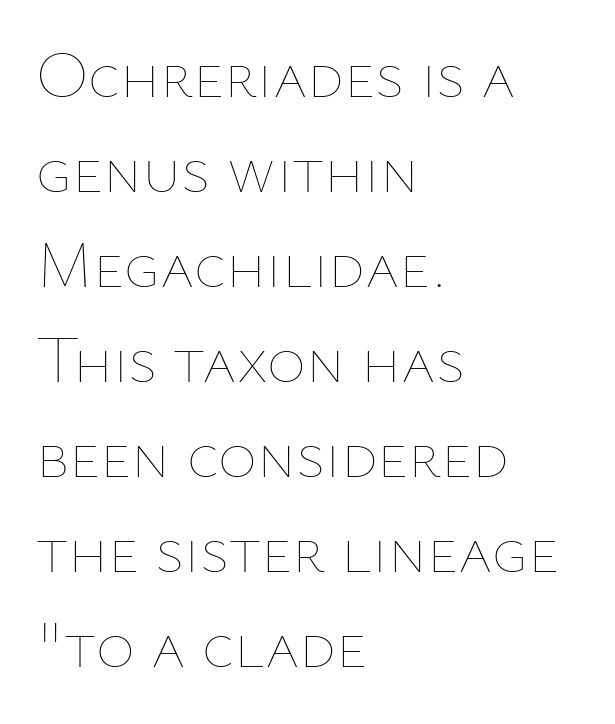
The tracking reads as untouched default to a designer's eye. Compared with a typical body face, this is equally light or lighter still. Has an underline been added? It has not. You could not count columns in this text — the font is proportionally spaced. Quick note: interline space is typical.
